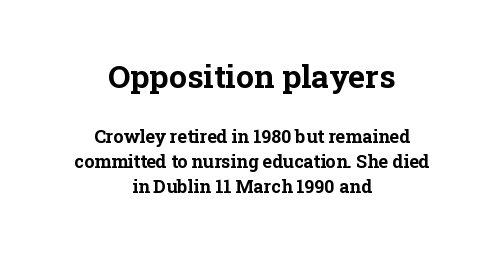
Q: Is the text bold? A: Yes.
Q: Is the text italic (slanted)? A: No, it is upright.
Q: Is the typeface a serif or a sans-serif typeface? A: Serif.
Q: Is the text underlined? A: No.
Q: How is the paragraph aligned? A: Centered.
Q: Is the spacing between letters normal or unusually wide? A: Normal.
Q: Is the spacing between lines tight, normal or loose? A: Normal.
Q: Which block of text is set in a larger size, the first (top) or the second (bottom)? A: The first (top) one.
Q: Width (condensed, normal, or wide)? A: Normal.
Q: Stroke contrast? A: Low.
Q: x-height? A: Medium.
Q: Monospaced? A: No.
